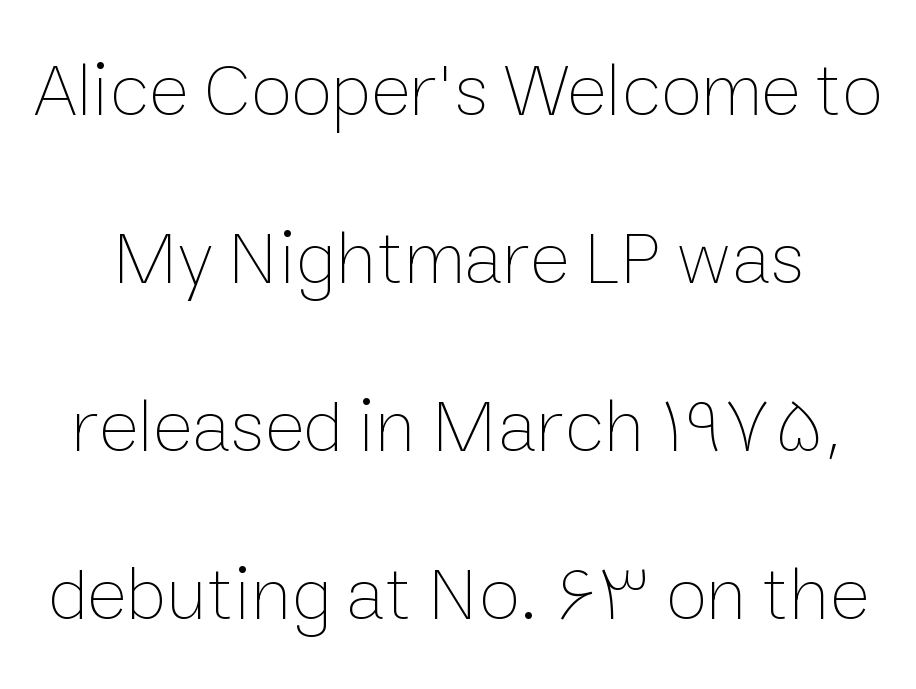
{"italic": "no", "bold": "no", "weight": "thin", "width": "normal", "stroke_contrast": "low", "x_height": "medium", "monospaced": "no", "underline": "no", "line_spacing": "loose", "line_spacing_ratio": 2.21, "letter_spacing": "normal", "letter_spacing_em": 0.0, "glyph_px": 76}
